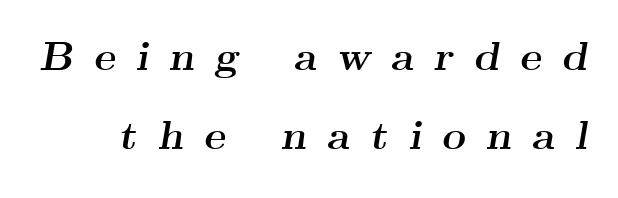
Has an underline been added? It has not. Here the designer chose a conventional face with non-uniform glyph widths. These lines are composed in type with serifs. Emphasis-style slanted type is in use. Students, note that the glyphs here are deliberately spaced far apart. This block would shrink considerably if given ordinary leading; it's expanded now.
